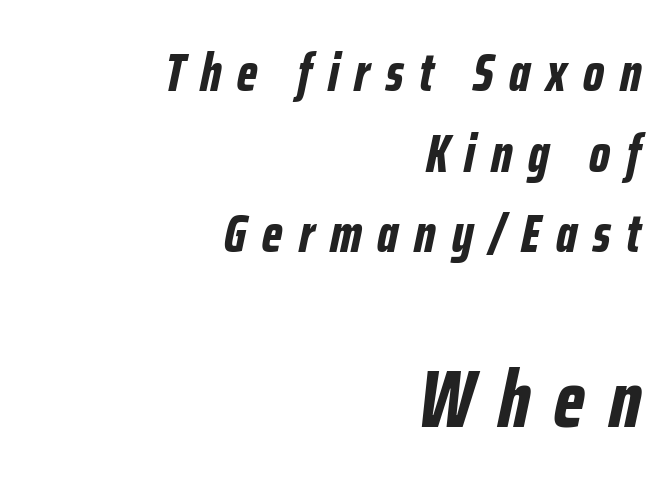
{"italic": "yes", "lean": "right", "slant_degrees": 12, "bold": "yes", "weight": "bold", "width": "condensed", "stroke_contrast": "low", "x_height": "medium", "monospaced": "no", "underline": "no", "align": "right", "line_spacing": "normal", "line_spacing_ratio": 1.52, "letter_spacing": "wide", "letter_spacing_em": 0.3, "larger_block": "second", "size_ratio": 1.51, "glyph_px": 80}
